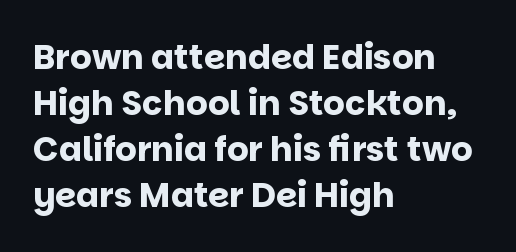
Q: Is the text bold? A: Yes.
Q: Is the text italic (slanted)? A: No, it is upright.
Q: Is the typeface a serif or a sans-serif typeface? A: Sans-serif.
Q: Is the text underlined? A: No.
Q: How is the paragraph aligned? A: Left-aligned.
Q: Is the spacing between letters normal or unusually wide? A: Normal.
Q: Is the spacing between lines tight, normal or loose? A: Normal.
Q: Width (condensed, normal, or wide)? A: Normal.
Q: Stroke contrast? A: Low.
Q: x-height? A: Large.
Q: Monospaced? A: No.
